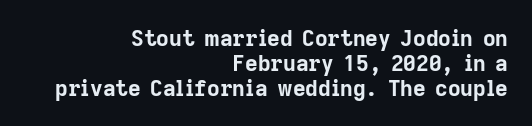
What weight is shown? A full bold with thick strokes. The tracking reads as untouched default to a designer's eye. A typesetter would call this leading minimal, almost set solid. Posture: upright roman. Does the copy run flush right? Yes — the right margin is perfectly even. Check under the words: just untouched page.
